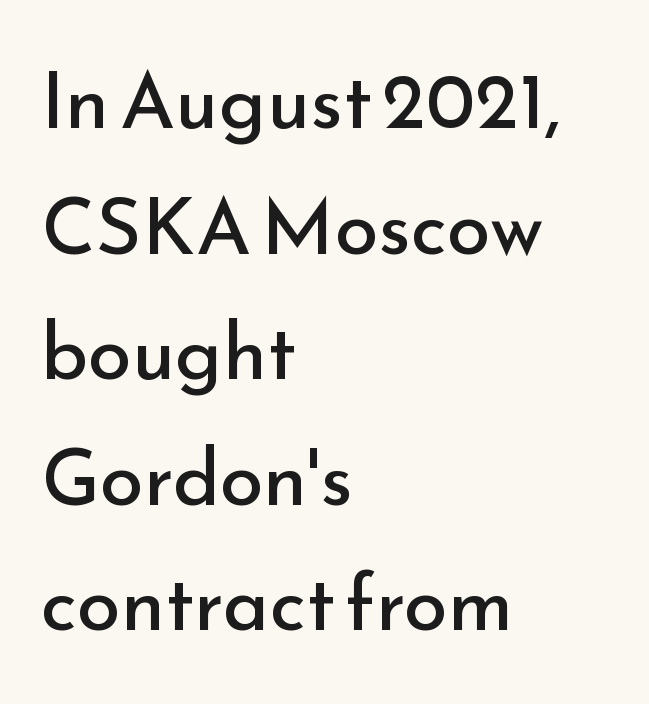
The type is set solid horizontally, with unmodified tracking. The font's upright variant was chosen for this text. No extra ink here — the face is not bold. Any mark beneath the type? The region is blank. Vertical spacing — default.
